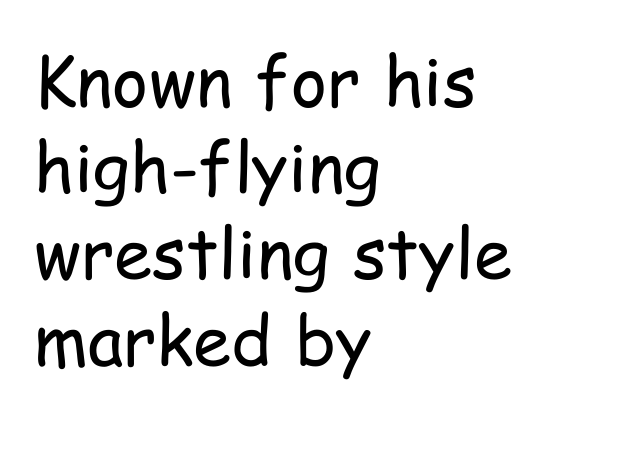
The image shows 69 px regular-weight, condensed sans-serif type, upright; set left-aligned, normal line spacing (1.25x), normal letter spacing, not underlined; low stroke contrast and a medium x-height.
